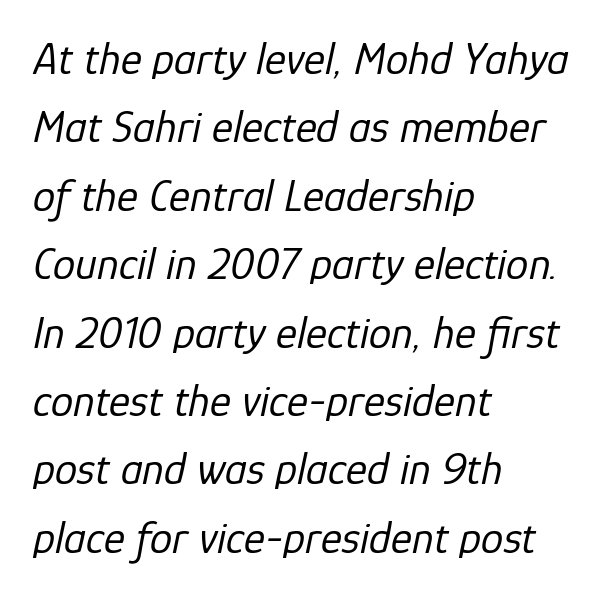
Q: Is the text bold? A: No.
Q: Is the text italic (slanted)? A: Yes, it leans right by about 12 degrees.
Q: Is the text underlined? A: No.
Q: How is the paragraph aligned? A: Left-aligned.
Q: Is the spacing between letters normal or unusually wide? A: Normal.
Q: Is the spacing between lines tight, normal or loose? A: Normal.
Q: Width (condensed, normal, or wide)? A: Normal.
Q: Stroke contrast? A: Low.
Q: x-height? A: Medium.
Q: Monospaced? A: No.
